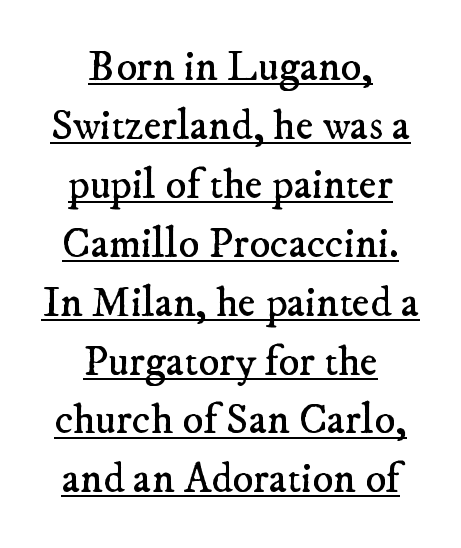
{"serif": "yes", "bold": "no", "weight": "regular", "width": "normal", "stroke_contrast": "low", "x_height": "small", "monospaced": "no", "underline": "yes", "align": "center", "line_spacing": "normal", "line_spacing_ratio": 1.37, "letter_spacing": "normal", "letter_spacing_em": 0.0, "glyph_px": 43}
